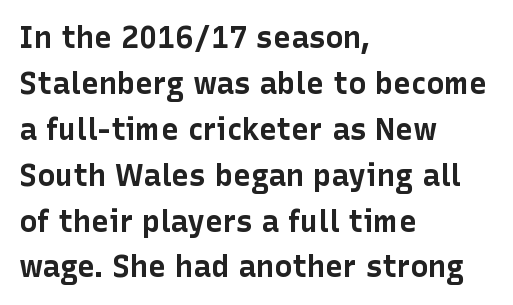
The rag falls on the right side of this text block. Italic: no, the glyphs are upright roman. This sample has the flowing, uneven cadence of proportional lettering. No feet cap the strokes, marking this as sans-serif type.
